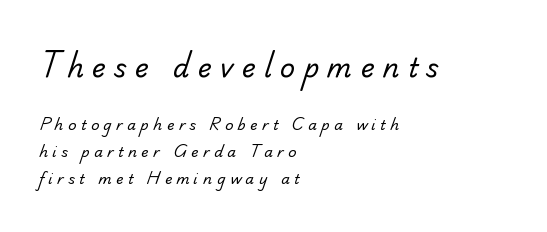
The image shows 26 px text type; set left-aligned, loose line spacing (1.93x), unusually wide letter spacing (+0.32 em), not underlined; the first (top) block is 1.86x larger.
